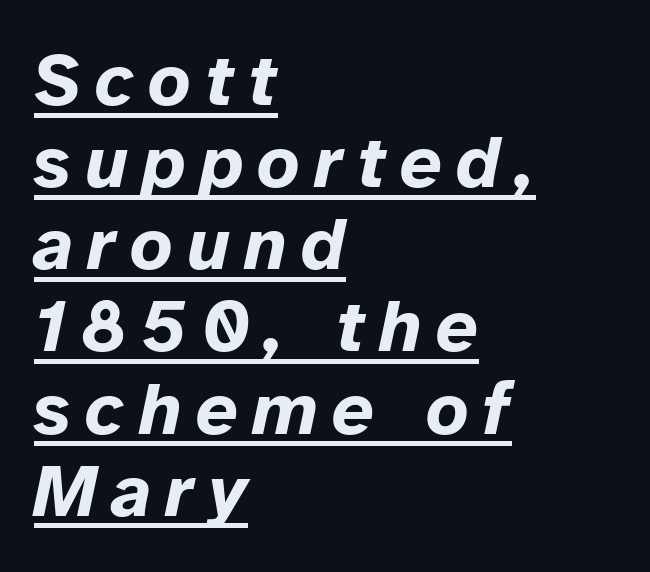
The image shows 74 px bold type, italic (leaning right); set left-aligned, tight line spacing (1.11x), underlined; low stroke contrast and a medium x-height.
